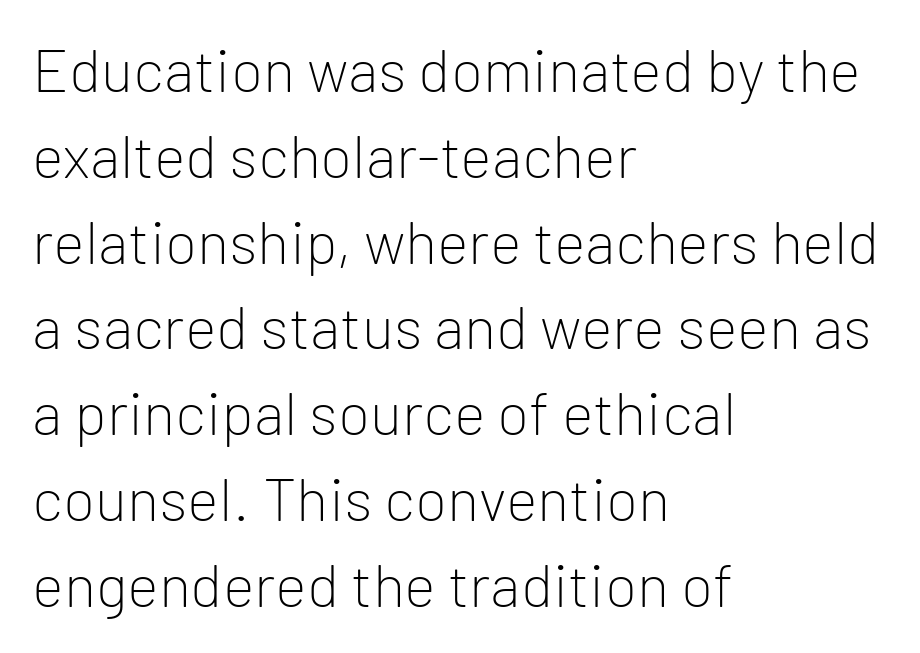
The strokes are not fattened; the text isn't bold. Proportional: the letters do not fall into vertical columns. Words float on clear page, feet unadorned. If you measured baseline to baseline, you'd find a middling distance. Short note: letters normally spaced. Ordinary non-slanted type is in use.
